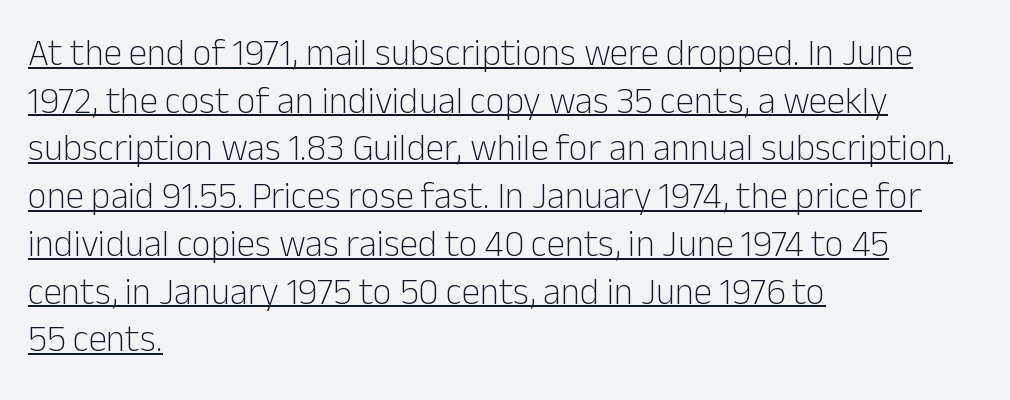
The image shows 37 px light sans-serif type, upright; set left-aligned, normal line spacing (1.29x), normal letter spacing, underlined; low stroke contrast and a medium x-height.
